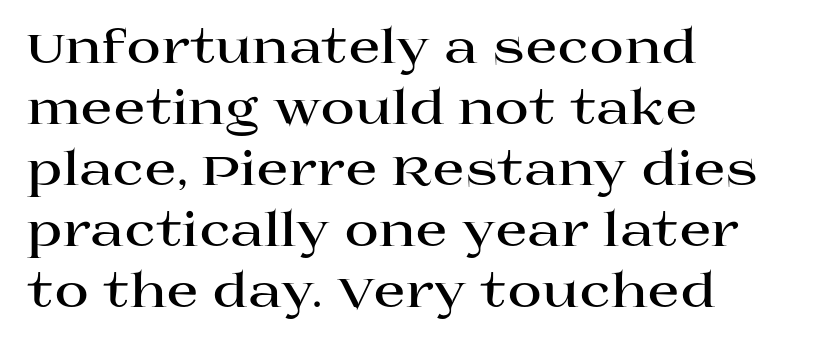
{"serif": "yes", "italic": "no", "bold": "yes", "weight": "bold", "width": "wide", "stroke_contrast": "high", "x_height": "large", "monospaced": "no", "underline": "no", "align": "left", "line_spacing": "normal", "line_spacing_ratio": 1.3, "letter_spacing": "normal", "letter_spacing_em": 0.0, "glyph_px": 47}
